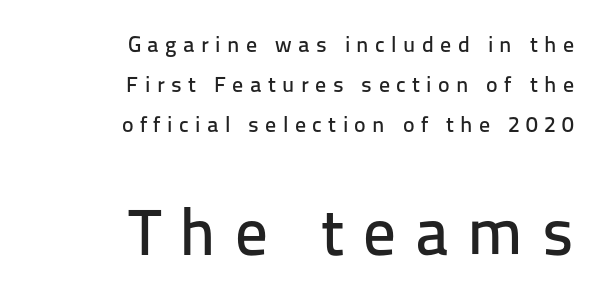
{"serif": "no", "italic": "no", "width": "normal", "stroke_contrast": "low", "x_height": "medium", "monospaced": "no", "underline": "no", "align": "right", "line_spacing_ratio": 1.81, "letter_spacing": "wide", "letter_spacing_em": 0.29, "larger_block": "second", "size_ratio": 2.95, "glyph_px": 65}
